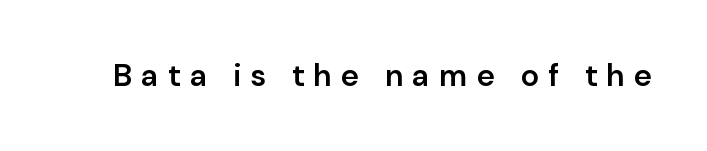
Q: Is the text bold? A: Semi-bold.
Q: Is the text italic (slanted)? A: No, it is upright.
Q: Is the typeface a serif or a sans-serif typeface? A: Sans-serif.
Q: Is the text underlined? A: No.
Q: Is the spacing between letters normal or unusually wide? A: Unusually wide.
Q: Width (condensed, normal, or wide)? A: Normal.
Q: Stroke contrast? A: Low.
Q: x-height? A: Medium.
Q: Monospaced? A: No.
